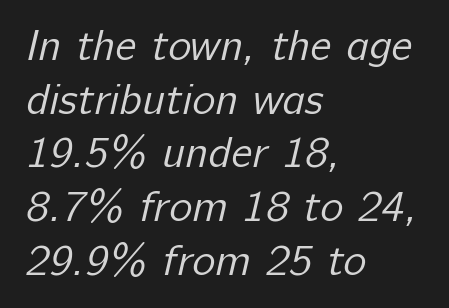
Default kerning and tracking; the words read as compact shapes. A student would call this left alignment; a typographer would say flush left, rag right. Is this a fixed-width face? No — the glyphs have proportional, varying widths. The font sits on the lighter half of the weight spectrum, regular included. Check under the words: just untouched page.
